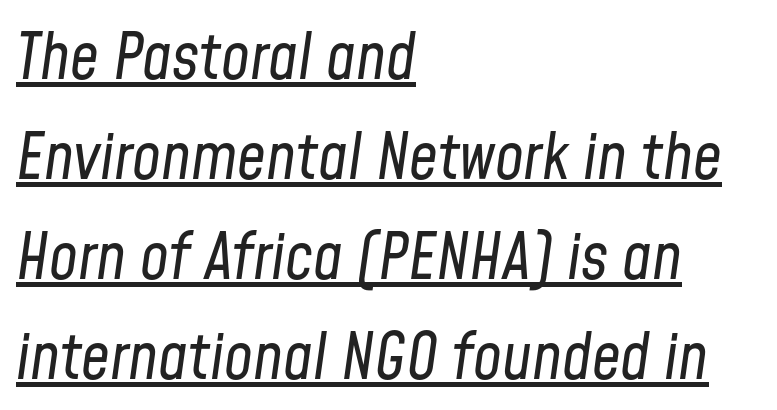
{"italic": "yes", "lean": "right", "slant_degrees": 8, "bold": "no", "weight": "regular", "width": "condensed", "stroke_contrast": "low", "x_height": "medium", "monospaced": "no", "underline": "yes", "align": "left", "line_spacing": "normal", "line_spacing_ratio": 1.56, "letter_spacing": "normal", "letter_spacing_em": 0.0, "glyph_px": 64}
